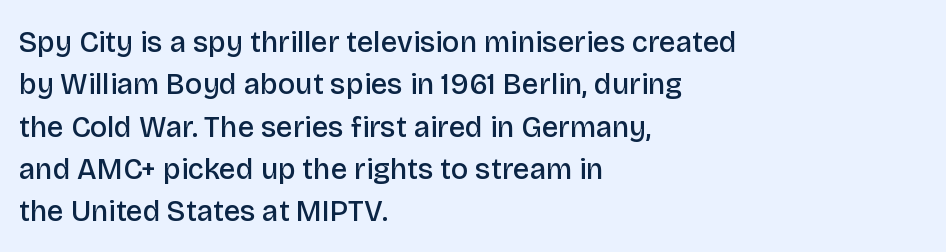
Q: Is the text bold? A: Semi-bold.
Q: Is the text italic (slanted)? A: No, it is upright.
Q: Is the typeface a serif or a sans-serif typeface? A: Sans-serif.
Q: Is the text underlined? A: No.
Q: How is the paragraph aligned? A: Left-aligned.
Q: Is the spacing between letters normal or unusually wide? A: Normal.
Q: Is the spacing between lines tight, normal or loose? A: Normal.
Q: Width (condensed, normal, or wide)? A: Normal.
Q: Stroke contrast? A: Low.
Q: x-height? A: Large.
Q: Monospaced? A: No.
